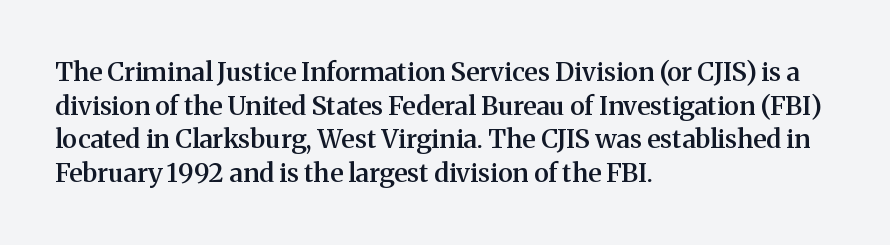
Each row of text sits above clean, open space. Notice how the passage keeps a crisp vertical edge on the left only. These lines keep a tight, regular rhythm from letter to letter. The strokes are fattened partway — semibold, not bold. Regarding leading, the lines here are spaced in the standard way. Upright lettering throughout.
